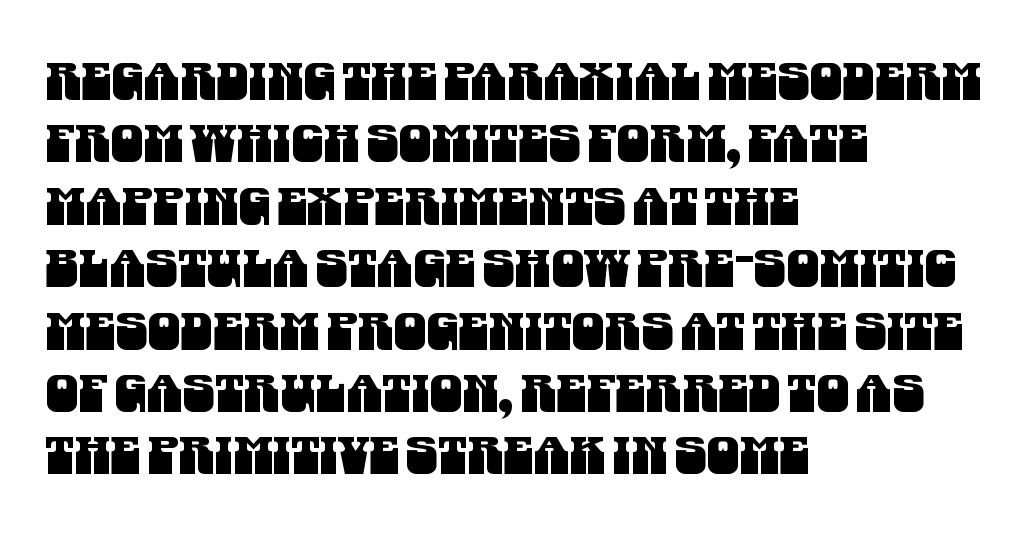
Q: Is the typeface a serif or a sans-serif typeface? A: Sans-serif.
Q: Is the text underlined? A: No.
Q: How is the paragraph aligned? A: Left-aligned.
Q: Is the spacing between letters normal or unusually wide? A: Normal.
Q: Width (condensed, normal, or wide)? A: Condensed.
Q: Stroke contrast? A: Medium.
Q: x-height? A: Large.
Q: Monospaced? A: No.
